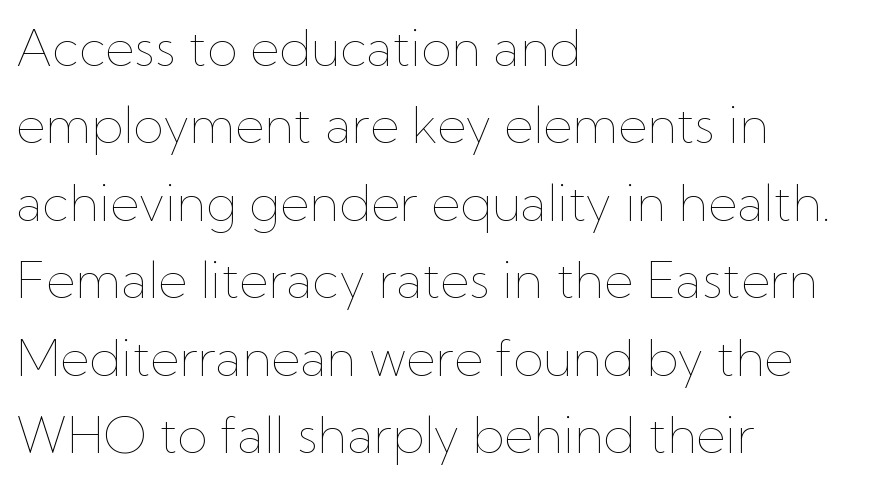
{"italic": "no", "bold": "no", "weight": "thin", "width": "normal", "stroke_contrast": "low", "x_height": "medium", "monospaced": "no", "underline": "no", "align": "left", "line_spacing": "normal", "line_spacing_ratio": 1.55, "letter_spacing": "normal", "letter_spacing_em": 0.0, "glyph_px": 50}
